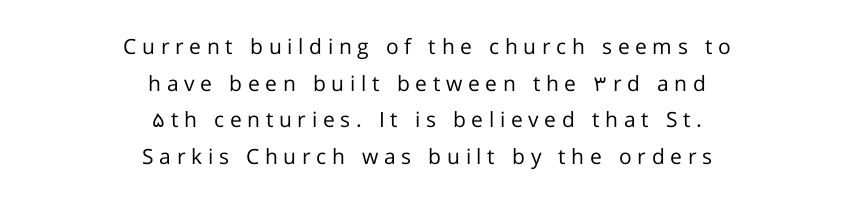
The image shows 21 px text type, upright; set centered, line spacing 1.74x, unusually wide letter spacing (+0.27 em), not underlined.
